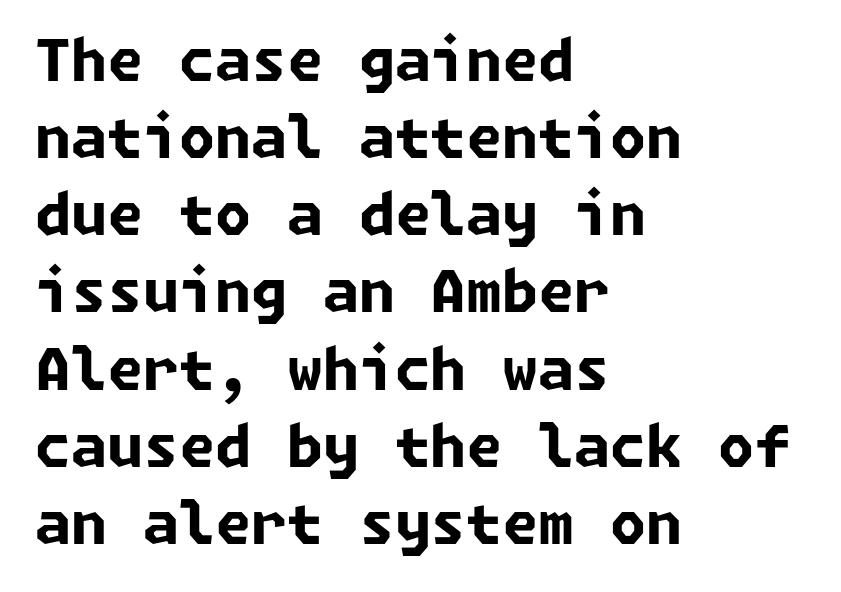
The image shows 58 px bold sans-serif type; set left-aligned, normal line spacing (1.33x), normal letter spacing, not underlined; low stroke contrast and a medium x-height.
